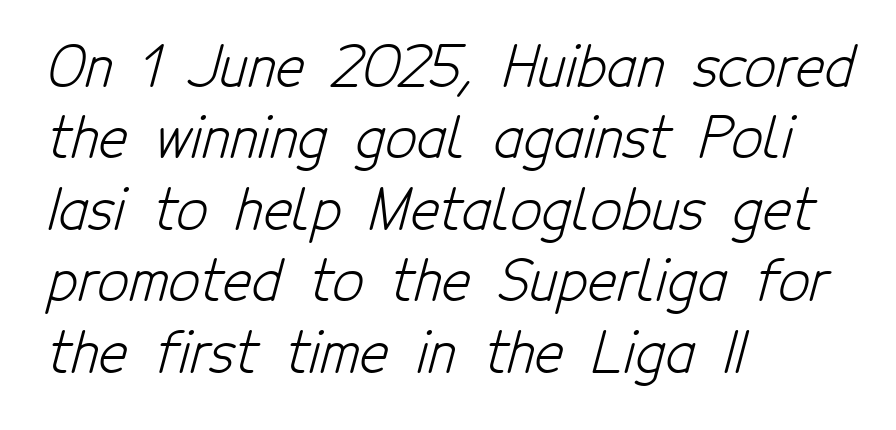
Q: Is the text bold? A: No.
Q: Is the typeface a serif or a sans-serif typeface? A: Sans-serif.
Q: Is the text underlined? A: No.
Q: How is the paragraph aligned? A: Left-aligned.
Q: Is the spacing between letters normal or unusually wide? A: Normal.
Q: Is the spacing between lines tight, normal or loose? A: Normal.
Q: Width (condensed, normal, or wide)? A: Condensed.
Q: Stroke contrast? A: Low.
Q: x-height? A: Medium.
Q: Monospaced? A: No.
